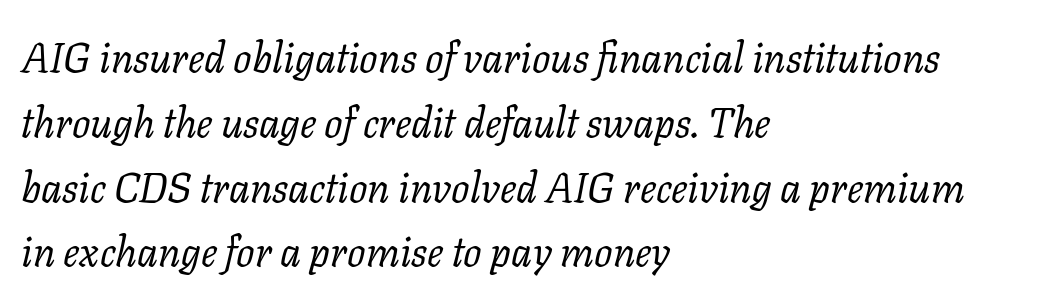
{"serif": "yes", "italic": "yes", "lean": "right", "slant_degrees": 11, "bold": "no", "weight": "regular", "width": "normal", "stroke_contrast": "low", "x_height": "medium", "monospaced": "no", "underline": "no", "align": "left", "line_spacing": "normal", "line_spacing_ratio": 1.58, "letter_spacing": "normal", "letter_spacing_em": 0.0, "glyph_px": 41}
